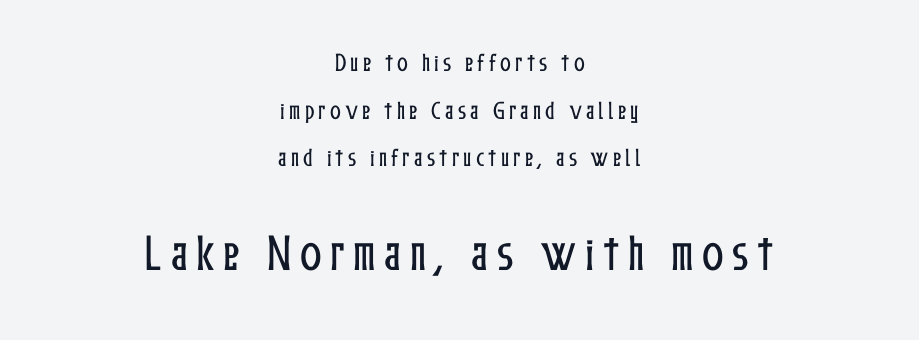
The image shows 40 px condensed type, upright; set centered, loose line spacing (2.38x), unusually wide letter spacing (+0.21 em), not underlined; the second (bottom) block is 2.0x larger; low stroke contrast and a medium x-height.
